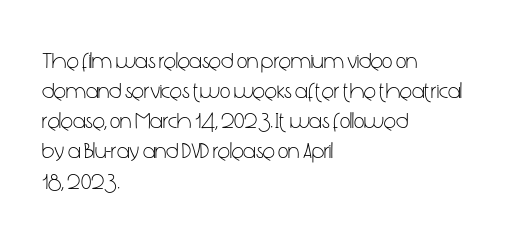
The image shows 23 px text type, upright; set left-aligned, normal line spacing (1.31x), normal letter spacing, not underlined.
